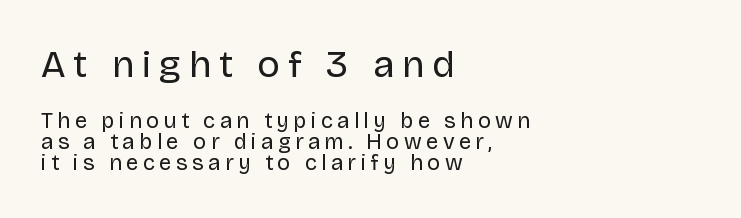
The image shows 38 px regular-weight sans-serif type, upright; set left-aligned, tight line spacing (0.95x), unusually wide letter spacing (+0.2 em), not underlined; the first (top) block is 1.73x larger; low stroke contrast and a large x-height.
